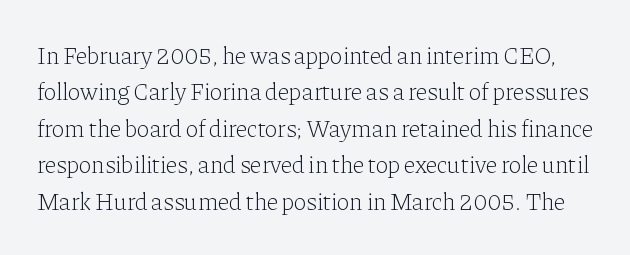
Q: Is the text bold? A: No.
Q: Is the text italic (slanted)? A: No, it is upright.
Q: Is the text underlined? A: No.
Q: Is the spacing between letters normal or unusually wide? A: Normal.
Q: Is the spacing between lines tight, normal or loose? A: Normal.
